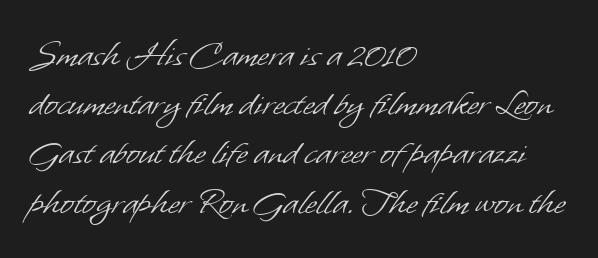
The image shows 40 px light sans-serif type; set left-aligned, line spacing 1.23x, normal letter spacing, not underlined; low stroke contrast and a small x-height.
